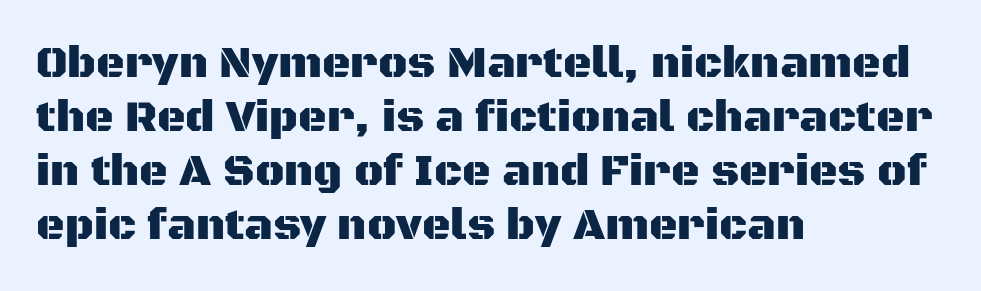
Glyph-to-glyph distance matches everyday printed text. The lines in this sample share a left origin and differ only in where they stop. No word sits above an underline. Unlike italic type, these characters show no tilt at all. These lines are rendered in a variable-pitch font. This sample uses a sans-serif face.
